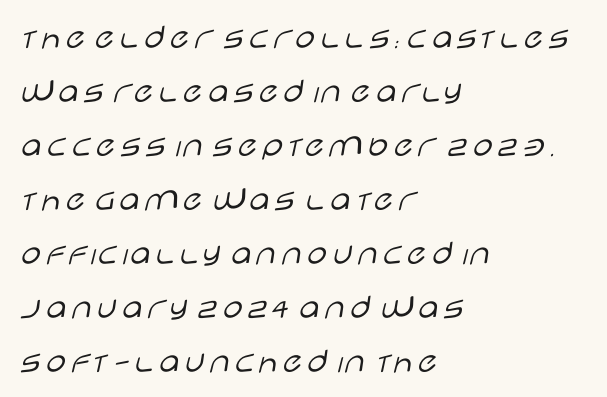
Q: Is the text bold? A: No.
Q: Is the text italic (slanted)? A: Yes.
Q: Is the typeface a serif or a sans-serif typeface? A: Sans-serif.
Q: Is the text underlined? A: No.
Q: How is the paragraph aligned? A: Left-aligned.
Q: Is the spacing between letters normal or unusually wide? A: Normal.
Q: Is the spacing between lines tight, normal or loose? A: Normal.
Q: Width (condensed, normal, or wide)? A: Wide.
Q: Stroke contrast? A: Low.
Q: x-height? A: Large.
Q: Monospaced? A: No.
